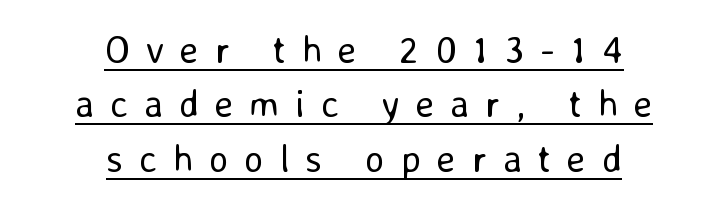
The image shows 38 px regular-weight sans-serif type, upright; set centered, normal line spacing (1.43x), unusually wide letter spacing (+0.42 em), underlined; low stroke contrast and a medium x-height.
